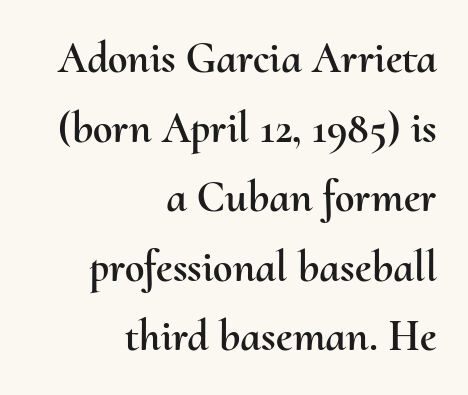
You could not count columns in this text — the font is proportionally spaced. The gaps between neighbouring characters are ordinary and unremarkable. The words here are not underlined. Designer's note — italics off, roman on. All the whitespace from short lines collects on the left.
